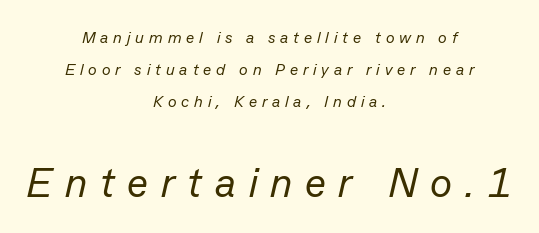
The image shows 41 px regular-weight type, italic (leaning right); set centered, loose line spacing (2.01x), unusually wide letter spacing (+0.31 em), not underlined; the second (bottom) block is 2.56x larger; low stroke contrast and a medium x-height.
